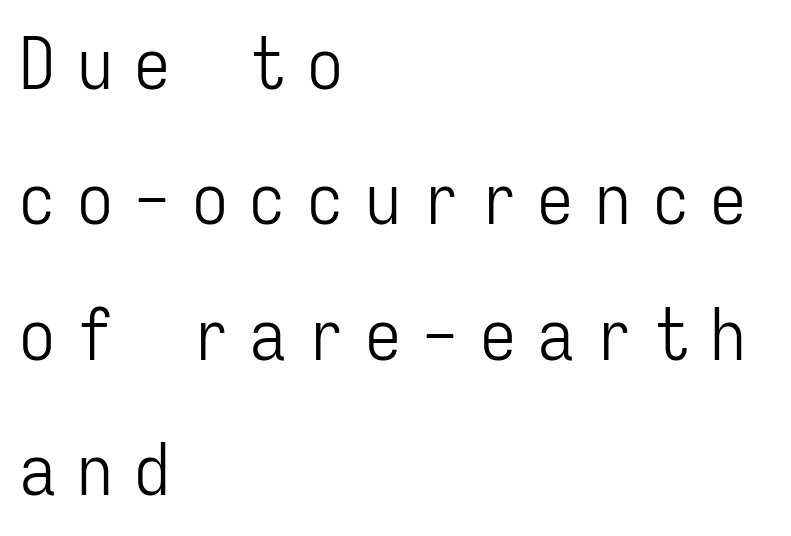
{"serif": "no", "italic": "no", "bold": "no", "weight": "light", "width": "condensed", "stroke_contrast": "low", "x_height": "medium", "monospaced": "yes", "underline": "no", "align": "left", "line_spacing_ratio": 1.88, "letter_spacing": "wide", "letter_spacing_em": 0.3, "glyph_px": 72}
